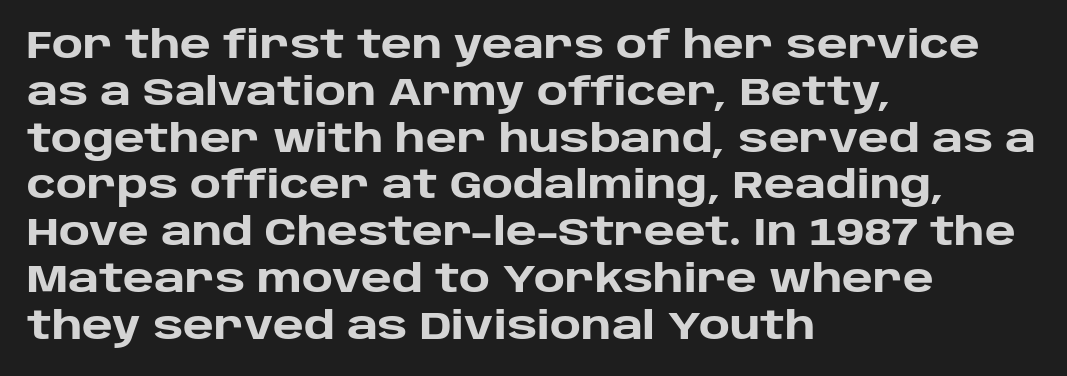
Q: Is the text bold? A: Yes.
Q: Is the text italic (slanted)? A: No, it is upright.
Q: Is the typeface a serif or a sans-serif typeface? A: Sans-serif.
Q: Is the text underlined? A: No.
Q: How is the paragraph aligned? A: Left-aligned.
Q: Is the spacing between letters normal or unusually wide? A: Normal.
Q: Width (condensed, normal, or wide)? A: Normal.
Q: Stroke contrast? A: Low.
Q: x-height? A: Large.
Q: Monospaced? A: No.
